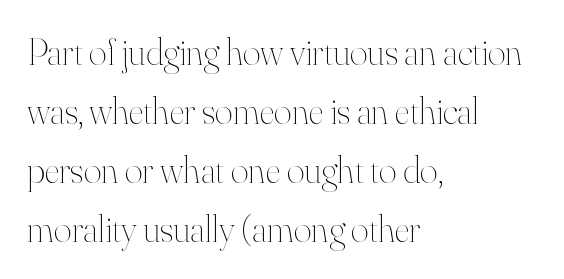
The image shows 38 px thin type, upright; set left-aligned, normal line spacing (1.55x), normal letter spacing, not underlined; high stroke contrast and a small x-height.
